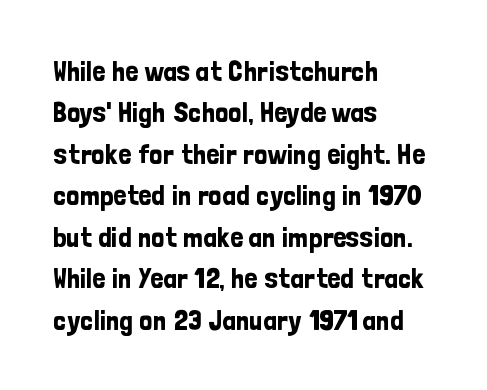
The image shows 29 px condensed sans-serif type, upright; set left-aligned, normal line spacing (1.43x), normal letter spacing, not underlined; low stroke contrast and a medium x-height.
